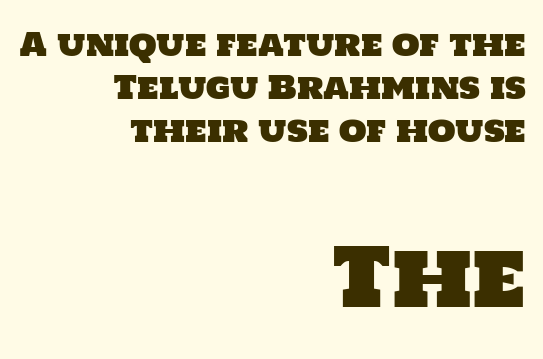
Vertically, the passage feels balanced, rows spaced as you'd expect. Layout note: lines flush right. Has an underline been added? It has not. This rendering employs a face without finishing strokes, i.e., a sans-serif. Note: smaller setting up top, larger setting below.
